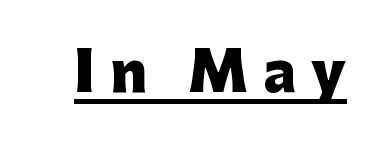
{"serif": "no", "italic": "no", "bold": "yes", "weight": "heavy", "width": "normal", "stroke_contrast": "low", "x_height": "medium", "monospaced": "no", "underline": "yes", "letter_spacing": "wide", "letter_spacing_em": 0.28, "glyph_px": 54}
